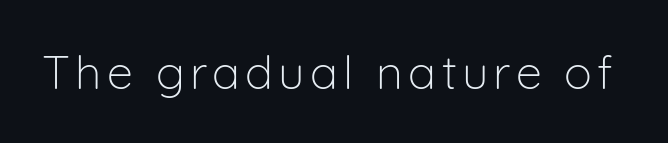
The image shows 47 px light sans-serif type, upright; set not underlined; low stroke contrast and a medium x-height.
